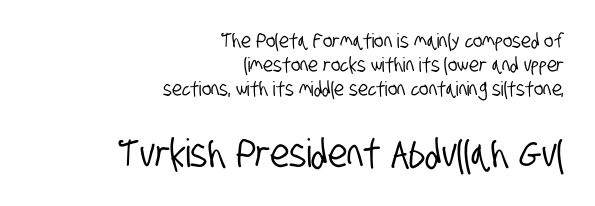
The image shows 39 px condensed sans-serif type; set right-aligned, line spacing 1.2x, normal letter spacing, not underlined; the second (bottom) block is 1.95x larger; low stroke contrast and a large x-height.
